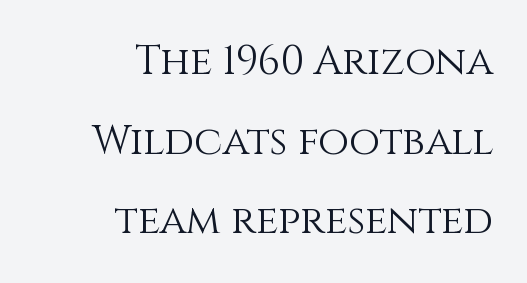
{"italic": "no", "bold": "no", "weight": "light", "width": "normal", "stroke_contrast": "medium", "x_height": "large", "monospaced": "no", "underline": "no", "align": "right", "line_spacing": "loose", "line_spacing_ratio": 1.99, "letter_spacing": "normal", "letter_spacing_em": 0.0, "glyph_px": 40}
